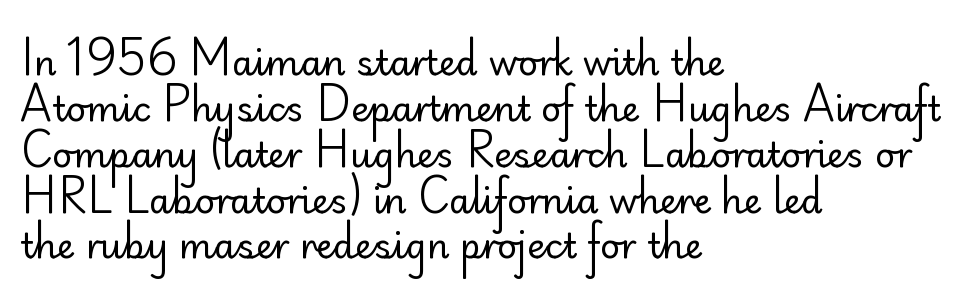
The image shows 35 px regular-weight sans-serif type, upright; set left-aligned, normal line spacing (1.31x), normal letter spacing, not underlined; low stroke contrast and a small x-height.
